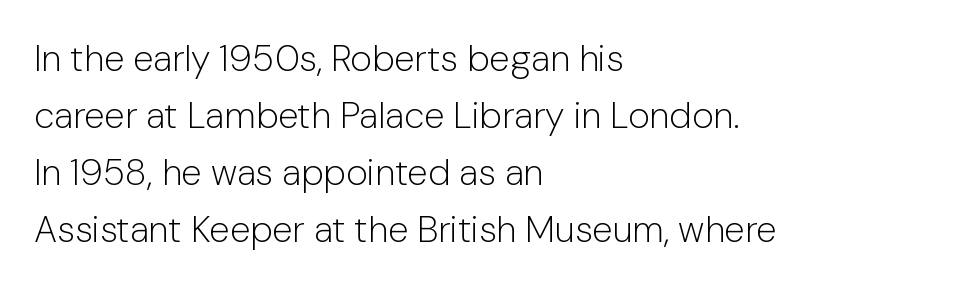
{"serif": "no", "italic": "no", "bold": "no", "weight": "light", "width": "normal", "stroke_contrast": "low", "x_height": "medium", "monospaced": "no", "underline": "no", "align": "left", "line_spacing": "normal", "line_spacing_ratio": 1.54, "letter_spacing": "normal", "letter_spacing_em": 0.0, "glyph_px": 37}
